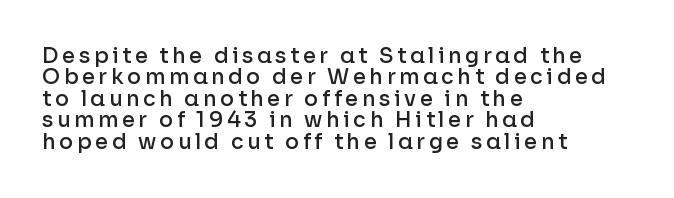
Rows of type sit shoulder to shoulder in the vertical direction. What weight is shown? A semibold, between regular and bold. No word sits above an underline. Vertical strokes here are truly vertical. Horizontal alignment here is leftward, the default for most running prose.
